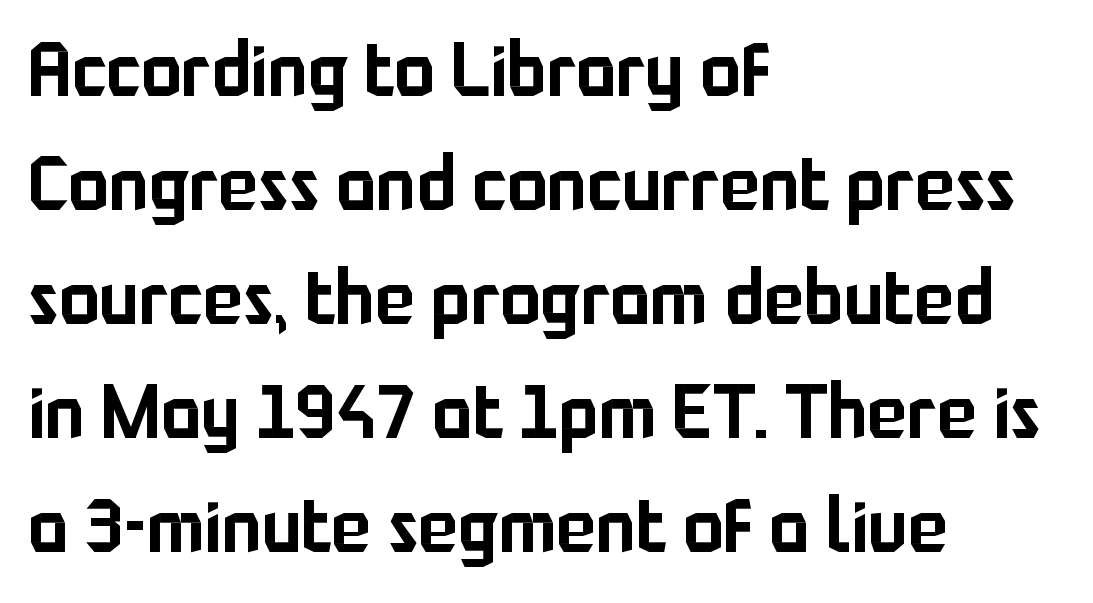
{"serif": "no", "italic": "no", "width": "normal", "stroke_contrast": "low", "x_height": "medium", "monospaced": "no", "underline": "no", "align": "left", "line_spacing": "normal", "line_spacing_ratio": 1.52, "letter_spacing": "normal", "letter_spacing_em": 0.0, "glyph_px": 75}
